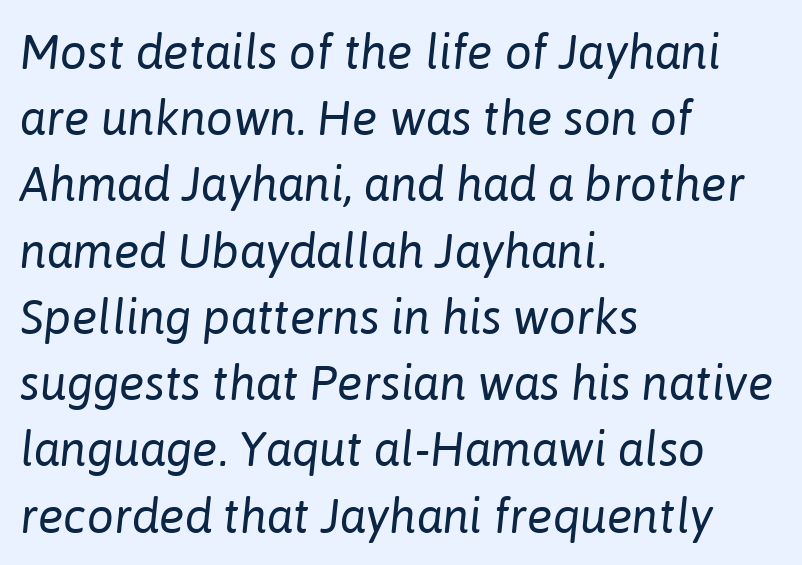
The image shows 48 px regular-weight type, italic (leaning right); set left-aligned, normal line spacing (1.38x), normal letter spacing, not underlined; low stroke contrast and a medium x-height.
